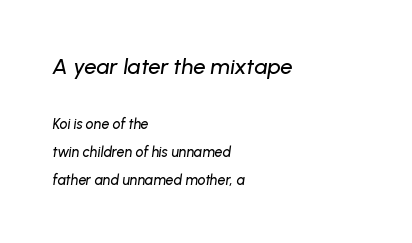
Is the lower block the larger one? No — the upper block carries the bigger type. Bare-footed words on every line. Layout note: lines flush left. Caption: standard tracking, unaltered. In terms of posture, this sample is oblique. The designer dialed line spacing up above the default.
